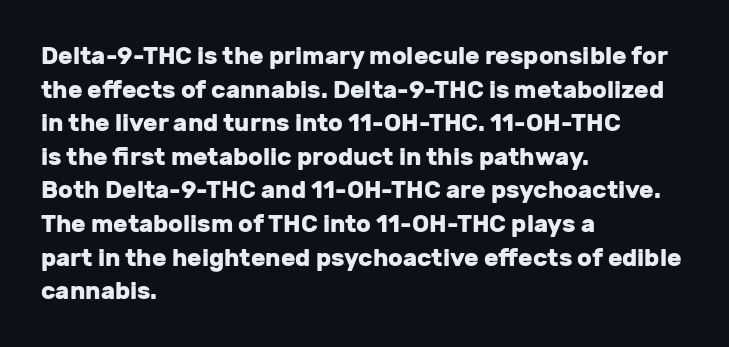
Any mark beneath the type? The region is blank. Regular leading. The face used here is rendered with its standard letterfit. These words are printed bold, with thick strokes throughout. Italic? Not at all — the glyphs are vertical. Left-aligned paragraph, ragged on the right.
